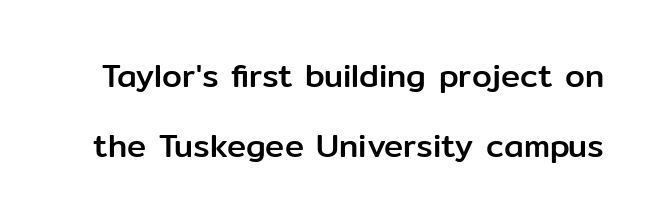
{"serif": "no", "italic": "no", "width": "normal", "stroke_contrast": "low", "x_height": "medium", "monospaced": "no", "underline": "no", "line_spacing": "loose", "line_spacing_ratio": 2.18, "letter_spacing": "normal", "letter_spacing_em": 0.0, "glyph_px": 32}
